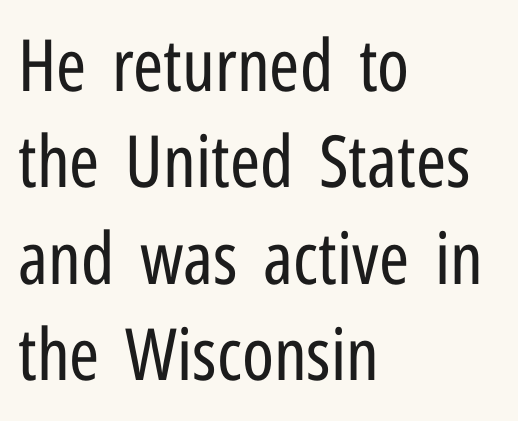
The space directly below the letters is spotless. Does the leading feel generous? No, just average. Compared with a centered layout, this one pins lines to the left instead. Italic? Not at all — the glyphs are vertical. Letterform terminals end flat and unadorned throughout the passage. Think of a printed novel: that variable character pitch is what you see here.
